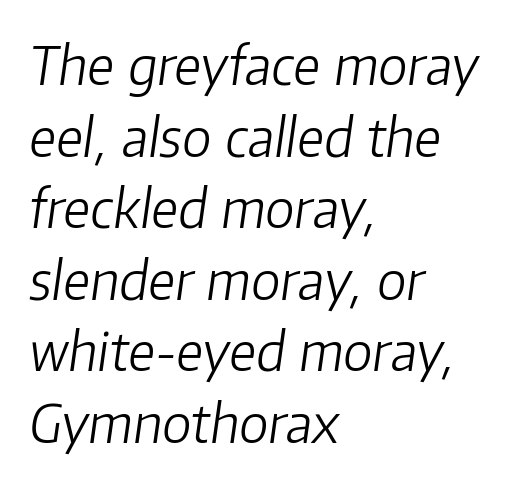
The image shows 53 px light type, italic (leaning right); set left-aligned, normal line spacing (1.35x), normal letter spacing, not underlined; low stroke contrast and a medium x-height.
